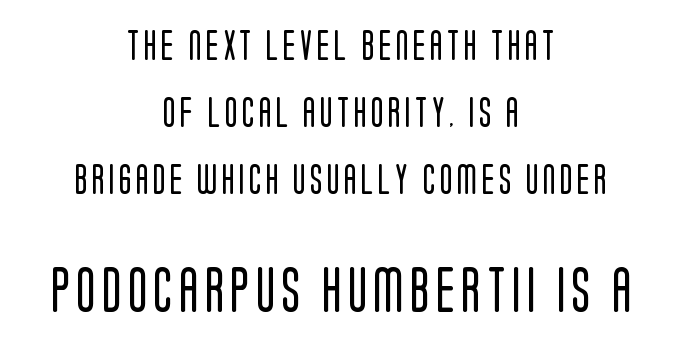
Q: Is the text bold? A: No.
Q: Is the text italic (slanted)? A: No, it is upright.
Q: Is the typeface a serif or a sans-serif typeface? A: Sans-serif.
Q: Is the text underlined? A: No.
Q: How is the paragraph aligned? A: Centered.
Q: Is the spacing between lines tight, normal or loose? A: Loose.
Q: Which block of text is set in a larger size, the first (top) or the second (bottom)? A: The second (bottom) one.
Q: Width (condensed, normal, or wide)? A: Condensed.
Q: Stroke contrast? A: Low.
Q: x-height? A: Large.
Q: Monospaced? A: No.
